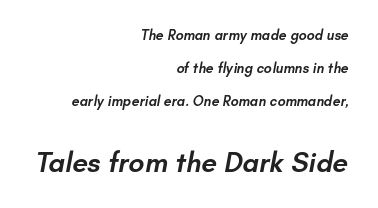
Q: Is the text bold? A: Semi-bold.
Q: Is the typeface a serif or a sans-serif typeface? A: Sans-serif.
Q: Is the text underlined? A: No.
Q: How is the paragraph aligned? A: Right-aligned.
Q: Is the spacing between letters normal or unusually wide? A: Normal.
Q: Is the spacing between lines tight, normal or loose? A: Loose.
Q: Which block of text is set in a larger size, the first (top) or the second (bottom)? A: The second (bottom) one.
Q: Width (condensed, normal, or wide)? A: Normal.
Q: Stroke contrast? A: Low.
Q: x-height? A: Small.
Q: Monospaced? A: No.
